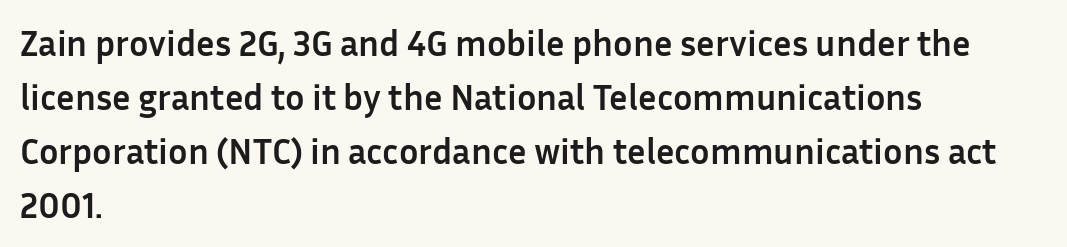
The image shows 36 px semibold sans-serif type, upright; set left-aligned, normal line spacing (1.5x), normal letter spacing, not underlined; low stroke contrast and a medium x-height.
